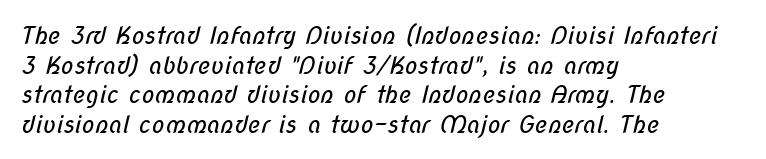
The strokes carry an ordinary text weight at most. Letter spacing: default. All the whitespace from short lines collects on the right. Anything drawn beneath the words? Only blank space.
